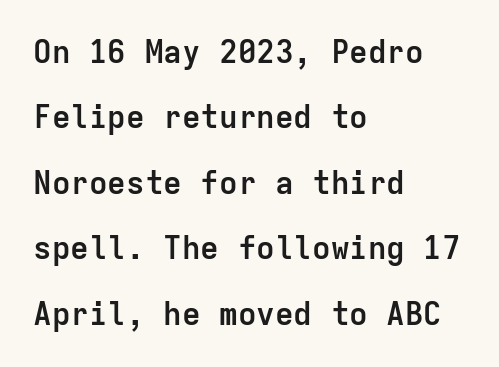
Spacing between characters is what you'd get straight out of the box. Compared with typical paragraphs, the rows here are farther apart. Here the designer chose a console-style face with uniform glyph widths. Style check: upright.
